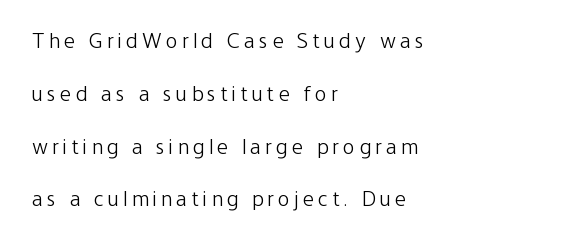
Q: Is the text bold? A: No.
Q: Is the text italic (slanted)? A: No, it is upright.
Q: Is the text underlined? A: No.
Q: How is the paragraph aligned? A: Left-aligned.
Q: Is the spacing between letters normal or unusually wide? A: Unusually wide.
Q: Is the spacing between lines tight, normal or loose? A: Loose.
